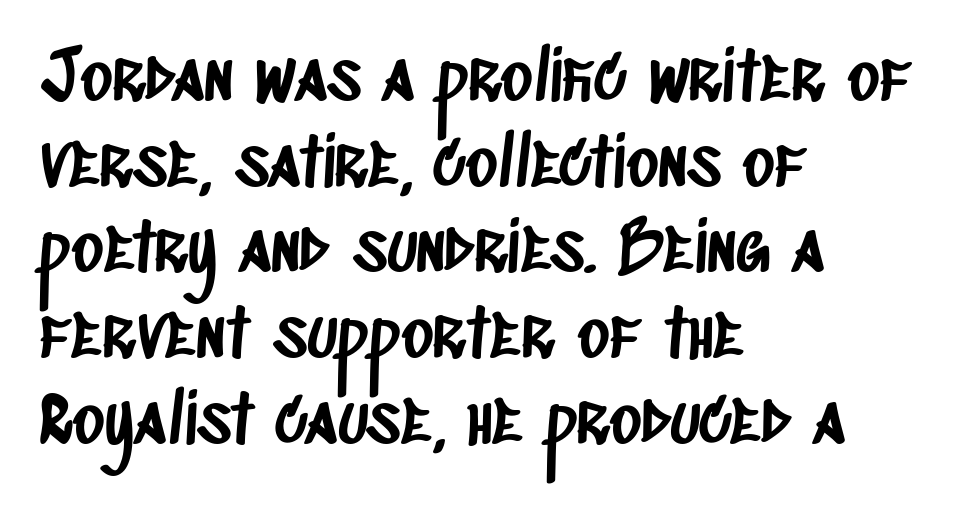
Q: Is the typeface a serif or a sans-serif typeface? A: Sans-serif.
Q: Is the text underlined? A: No.
Q: How is the paragraph aligned? A: Left-aligned.
Q: Is the spacing between letters normal or unusually wide? A: Normal.
Q: Is the spacing between lines tight, normal or loose? A: Normal.
Q: Width (condensed, normal, or wide)? A: Condensed.
Q: Stroke contrast? A: Low.
Q: x-height? A: Large.
Q: Monospaced? A: No.
